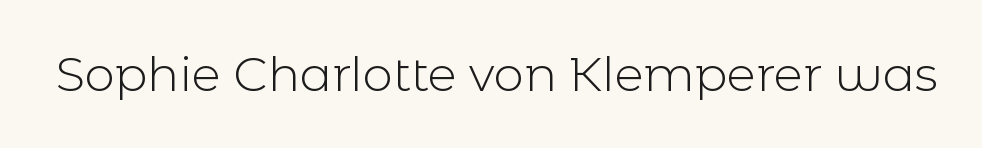
Q: Is the text bold? A: No.
Q: Is the text italic (slanted)? A: No, it is upright.
Q: Is the typeface a serif or a sans-serif typeface? A: Sans-serif.
Q: Is the text underlined? A: No.
Q: Is the spacing between letters normal or unusually wide? A: Normal.
Q: Width (condensed, normal, or wide)? A: Normal.
Q: x-height? A: Medium.
Q: Monospaced? A: No.
